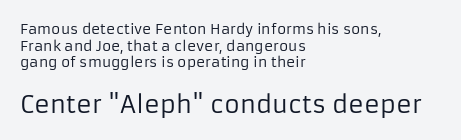
Reading top to bottom, the characters get bigger at the block break. Spacing between characters is what you'd get straight out of the box. A typesetter would mark this as roman, not italic. Stems here are at most as thick as an everyday book face. Honestly, there is no underline to notice here at all. A student would call this left alignment; a typographer would say flush left, rag right.
